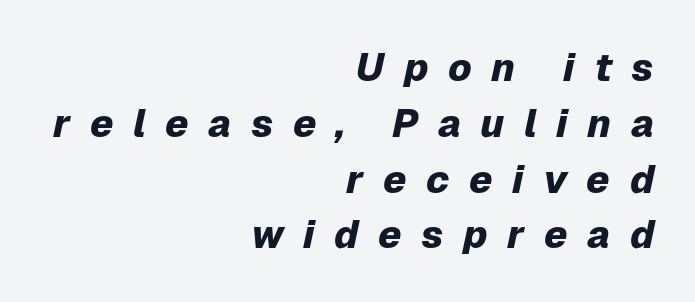
This sample keeps an unexceptional amount of space between lines. Inter-character spacing is expanded well beyond the font's built-in metrics. The passage shown is not underscored anywhere. These lines are rendered in a variable-pitch font. Plenty of ink on the page — the face is bold.
